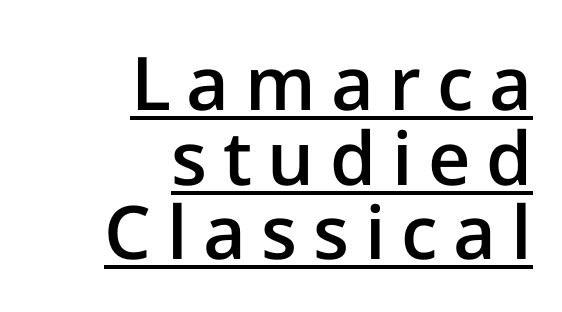
Q: Is the text bold? A: Semi-bold.
Q: Is the text italic (slanted)? A: No, it is upright.
Q: Is the typeface a serif or a sans-serif typeface? A: Sans-serif.
Q: Is the text underlined? A: Yes.
Q: How is the paragraph aligned? A: Right-aligned.
Q: Is the spacing between letters normal or unusually wide? A: Unusually wide.
Q: Is the spacing between lines tight, normal or loose? A: Tight.
Q: Width (condensed, normal, or wide)? A: Normal.
Q: Stroke contrast? A: Low.
Q: x-height? A: Medium.
Q: Monospaced? A: No.
